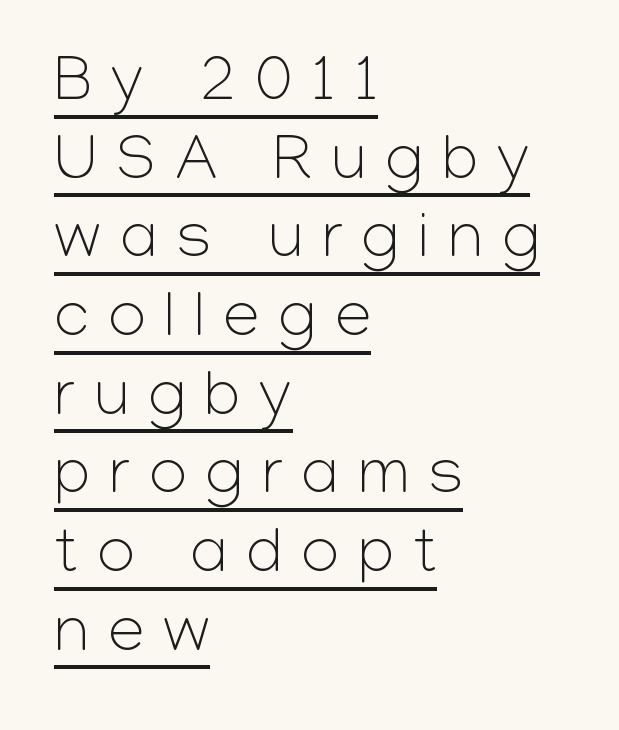
{"serif": "no", "italic": "no", "bold": "no", "weight": "light", "width": "normal", "stroke_contrast": "low", "x_height": "medium", "monospaced": "no", "underline": "yes", "align": "left", "line_spacing_ratio": 1.21, "letter_spacing": "wide", "letter_spacing_em": 0.3, "glyph_px": 65}
